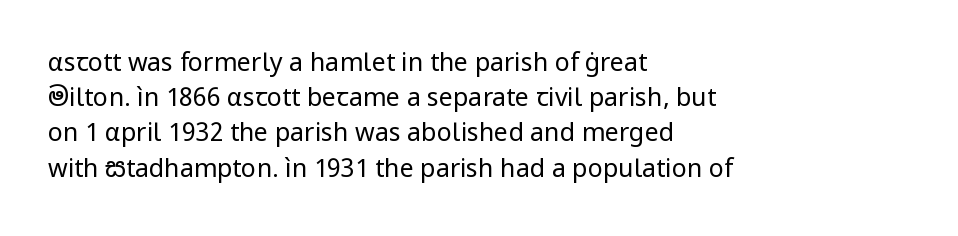
The image shows 25 px text type, upright; set left-aligned, normal line spacing (1.41x), normal letter spacing, not underlined.
